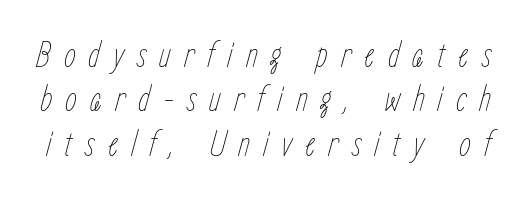
The image shows 38 px thin, condensed type, italic (leaning right); set line spacing 1.17x, unusually wide letter spacing (+0.34 em), not underlined; low stroke contrast and a medium x-height.
